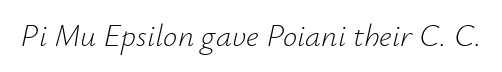
Q: Is the text bold? A: No.
Q: Is the text italic (slanted)? A: Yes, it leans right by about 12 degrees.
Q: Is the text underlined? A: No.
Q: Is the spacing between letters normal or unusually wide? A: Normal.
Q: Width (condensed, normal, or wide)? A: Normal.
Q: Stroke contrast? A: Low.
Q: x-height? A: Small.
Q: Monospaced? A: No.
